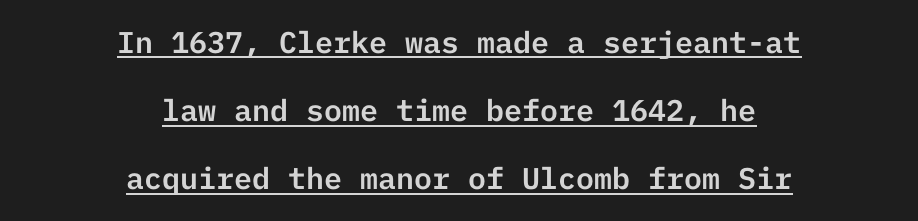
{"serif": "no", "italic": "no", "width": "normal", "stroke_contrast": "low", "x_height": "medium", "underline": "yes", "align": "center", "line_spacing": "loose", "line_spacing_ratio": 2.27, "letter_spacing": "normal", "letter_spacing_em": 0.0, "glyph_px": 30}
